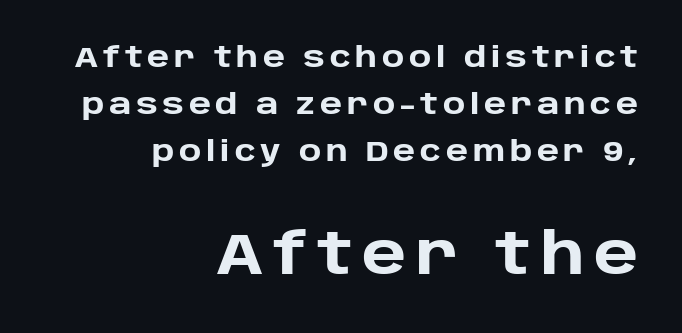
The rows are spaced the way most documents space them. Only glyphs here, with clear space below each row. Small over large — that's the arrangement of the two blocks here. Each glyph is drawn with heavy, bold strokes.
